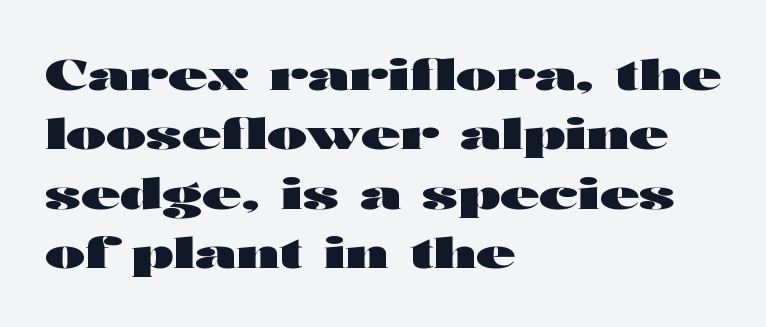
On the weight axis this lands at bold, roughly 700. The passage is arranged the way most books set body copy — flush left. Each letter keeps its own natural width here, so spacing adapts to shape. This sample uses plain, unmodified letter spacing.
